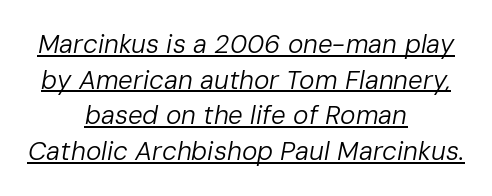
Successive baselines arrive at the customary interval. Stroke mass is kept to a normal reading level or below. Leftover space on each line is divided equally before and after the words. Between one letter and the next there's only the usual sliver of space.
